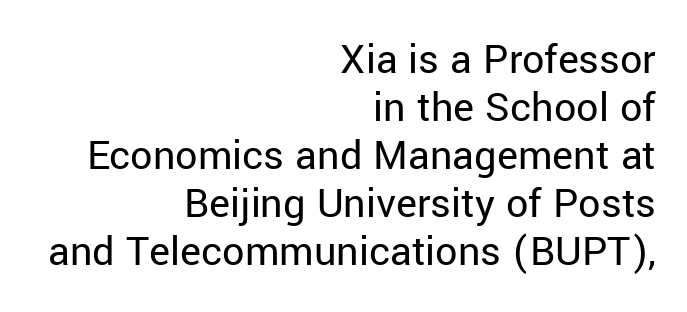
{"serif": "no", "italic": "no", "bold": "no", "weight": "regular", "width": "normal", "stroke_contrast": "low", "x_height": "medium", "monospaced": "no", "underline": "no", "align": "right", "line_spacing": "tight", "line_spacing_ratio": 1.09, "letter_spacing": "normal", "letter_spacing_em": 0.0, "glyph_px": 44}
